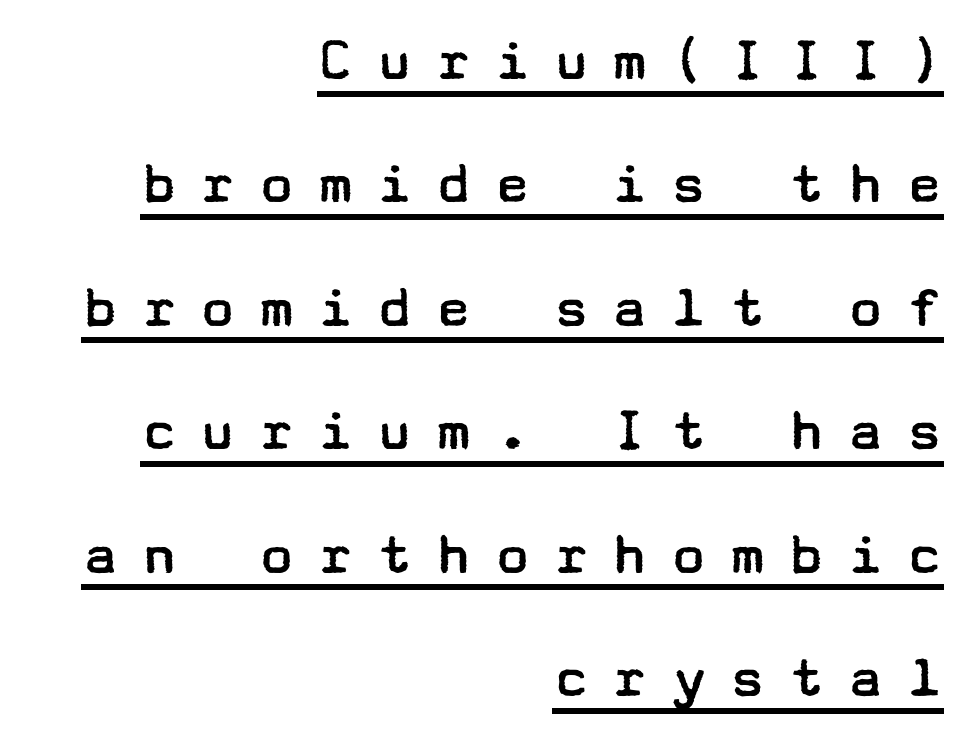
The image shows 62 px regular-weight, wide sans-serif type, upright; set right-aligned, loose line spacing (1.99x), unusually wide letter spacing (+0.35 em), underlined; low stroke contrast and a medium x-height.
